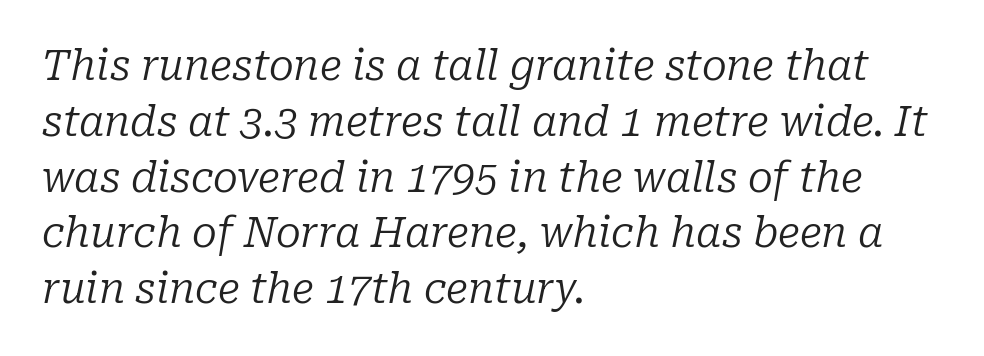
Looks like regular typesetting: each glyph gets only the width it needs. Quick note: italic. The designer went with a serif here, giving each stem small feet. Does the copy run flush right? No — it runs flush left. Unbolded letterforms with no extra heft.
